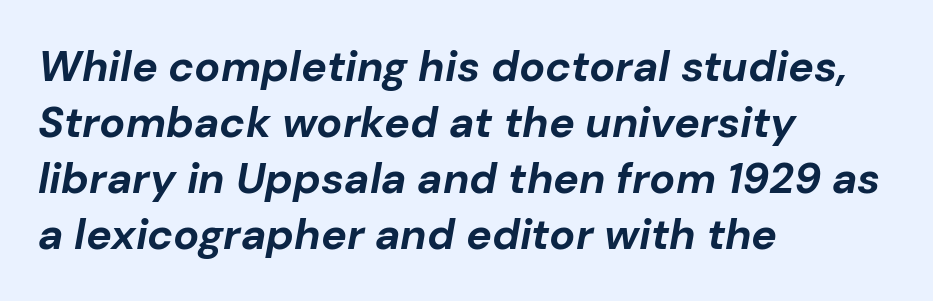
The image shows 43 px bold type, italic (leaning right); set left-aligned, normal line spacing (1.3x), normal letter spacing, not underlined; low stroke contrast and a medium x-height.
